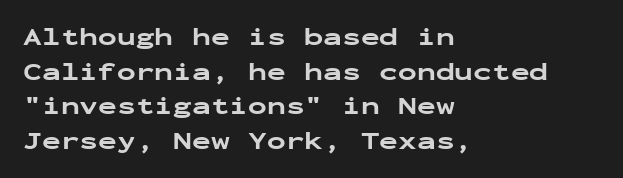
The type sits square on the baseline with zero lean. Summary of weight: heavy, a full bold. Rule under the text: the space is simply empty. Is the letter spacing exaggerated? No — it looks like the ordinary default.
